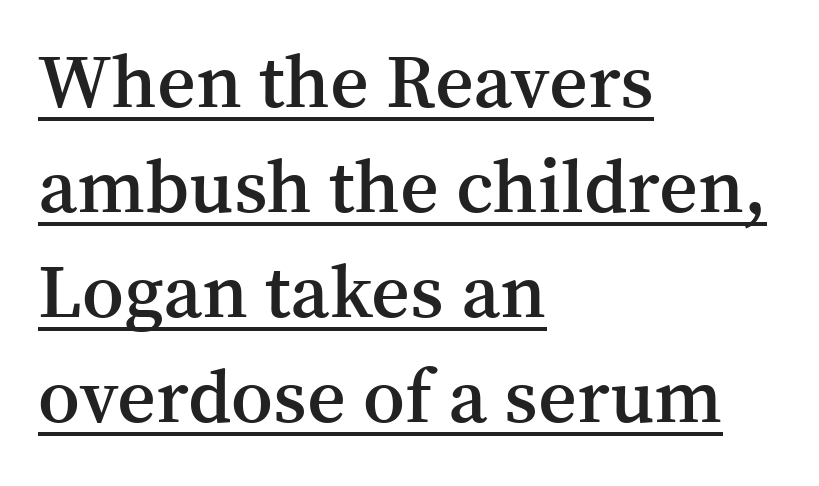
{"serif": "yes", "italic": "no", "bold": "semi", "weight": "semibold", "width": "normal", "stroke_contrast": "medium", "x_height": "medium", "monospaced": "no", "underline": "yes", "align": "left", "line_spacing": "normal", "line_spacing_ratio": 1.4, "letter_spacing": "normal", "letter_spacing_em": 0.0, "glyph_px": 75}
